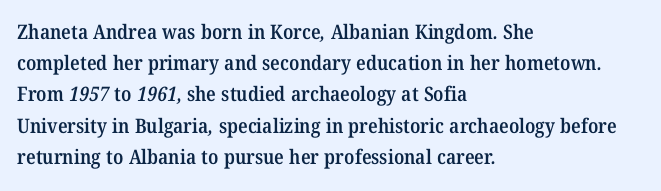
What stands out about the letter spacing? Nothing — it is the standard amount. The leading is moderate, giving the passage an even texture. Typeset ragged right — the left edge is the straight one. This is the in-between weight designers call semibold or demi. Descenders are the only things crossing below the line.
